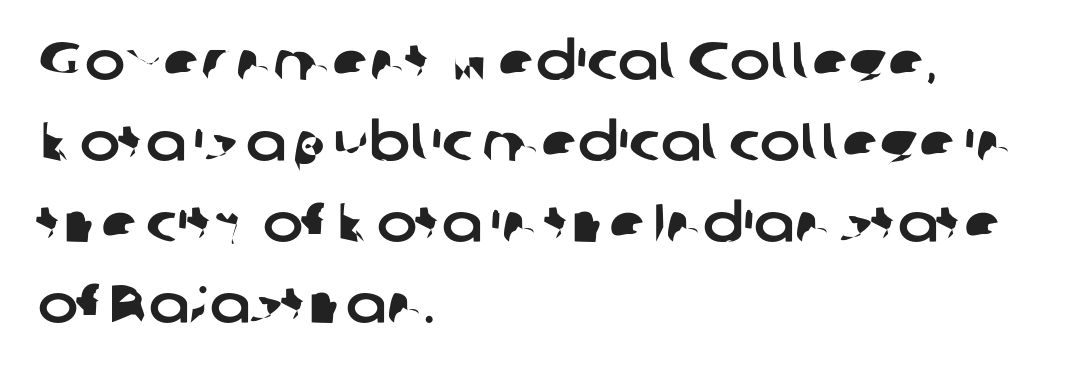
The image shows 54 px sans-serif type; set left-aligned, normal line spacing (1.5x), normal letter spacing, not underlined; low stroke contrast and a medium x-height.
